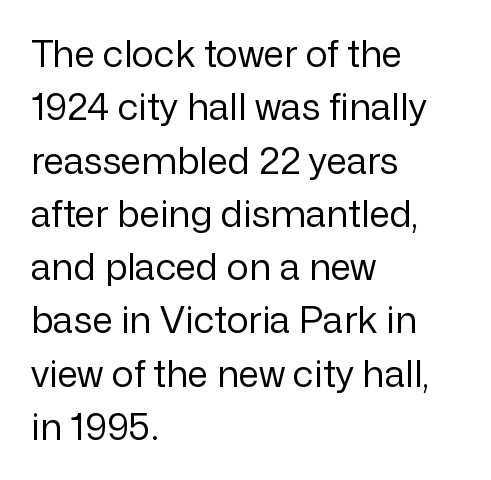
The string is rendered with underlining switched off. The typesetting does not lean heavy: it is not bold. A typesetter would label this face a sans. These lines stack with their left ends in a neat column. Reading down the column, the eye jumps a familiar distance to each next line.
